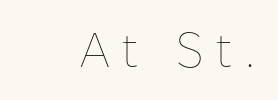
Q: Is the text bold? A: No.
Q: Is the text italic (slanted)? A: No, it is upright.
Q: Is the text underlined? A: No.
Q: Is the spacing between letters normal or unusually wide? A: Unusually wide.
Q: Width (condensed, normal, or wide)? A: Normal.
Q: Stroke contrast? A: Low.
Q: x-height? A: Medium.
Q: Monospaced? A: No.
